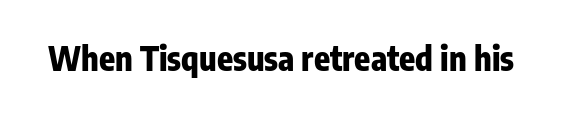
The rendering uses a bold face; every stroke is thick and dark. Each letter's strokes conclude bluntly, with no projecting serifs. The font's upright variant was chosen for this text. The horizontal fit of the characters is conventional and even. A clean baseline with only descenders dipping below it. The face used here is proportionally spaced, like ordinary book or web type.
